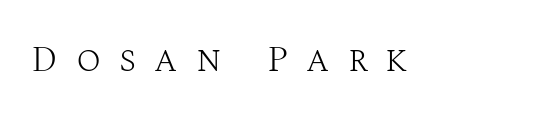
Nobody drew a line under any word here. Short note: letters widely spaced. A typesetter would call this proportional, since set widths differ per character. The weight tops out at a normal text grade.
